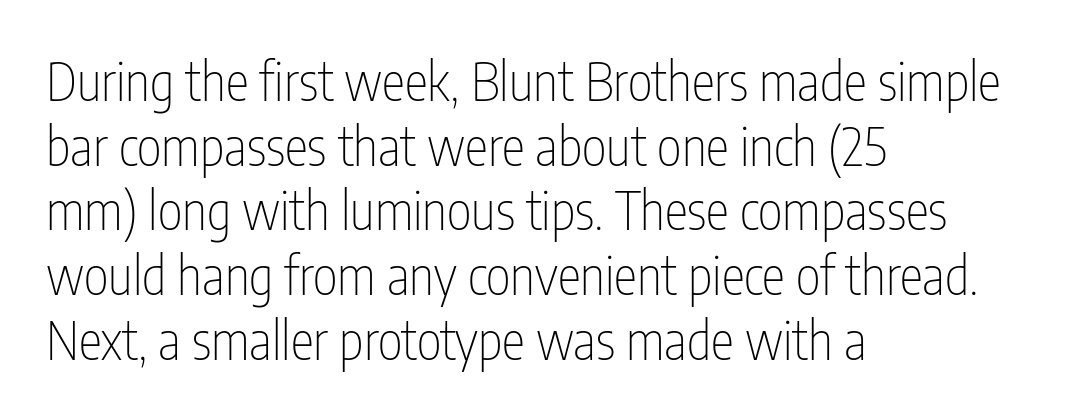
Q: Is the text bold? A: No.
Q: Is the text italic (slanted)? A: No, it is upright.
Q: Is the typeface a serif or a sans-serif typeface? A: Sans-serif.
Q: Is the text underlined? A: No.
Q: How is the paragraph aligned? A: Left-aligned.
Q: Is the spacing between letters normal or unusually wide? A: Normal.
Q: Width (condensed, normal, or wide)? A: Condensed.
Q: Stroke contrast? A: Low.
Q: x-height? A: Medium.
Q: Monospaced? A: No.
